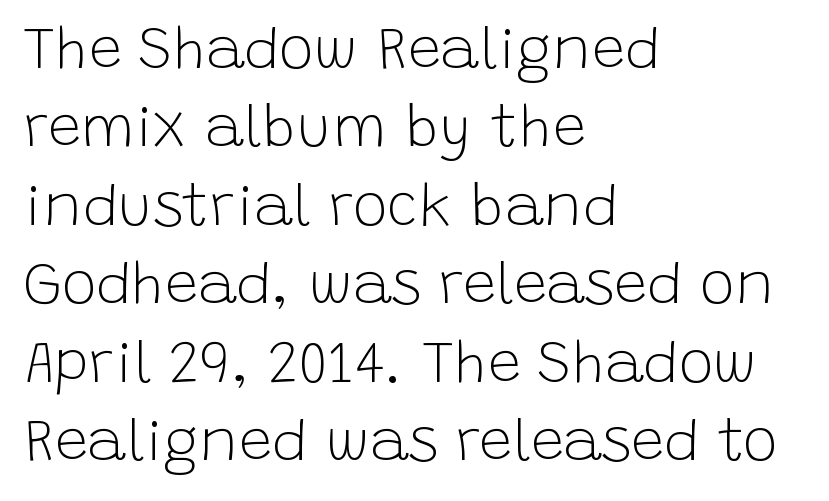
The image shows 59 px light sans-serif type, upright; set left-aligned, normal line spacing (1.33x), normal letter spacing, not underlined; low stroke contrast and a large x-height.
